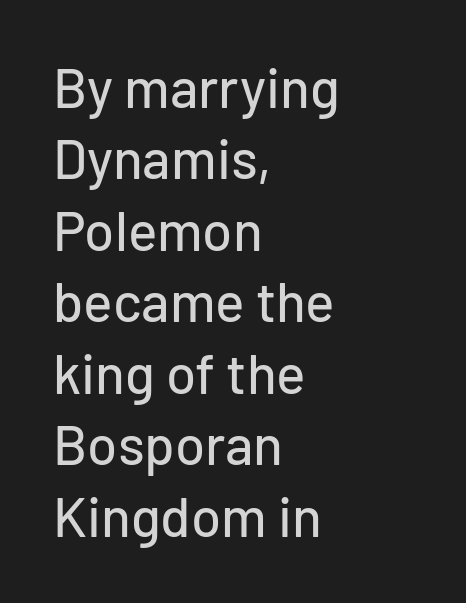
Type without underlining. Evenly set lines give the paragraph a standard silhouette. Think of a printed novel: that variable character pitch is what you see here. This is the regular roman posture of the typeface. The lines are quadded left. The typeface chosen for these lines omits serifs.
